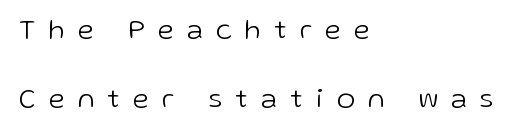
{"serif": "no", "italic": "no", "bold": "no", "weight": "light", "width": "normal", "stroke_contrast": "low", "x_height": "medium", "monospaced": "no", "underline": "no", "align": "left", "line_spacing": "loose", "line_spacing_ratio": 2.46, "letter_spacing": "wide", "letter_spacing_em": 0.48, "glyph_px": 28}
